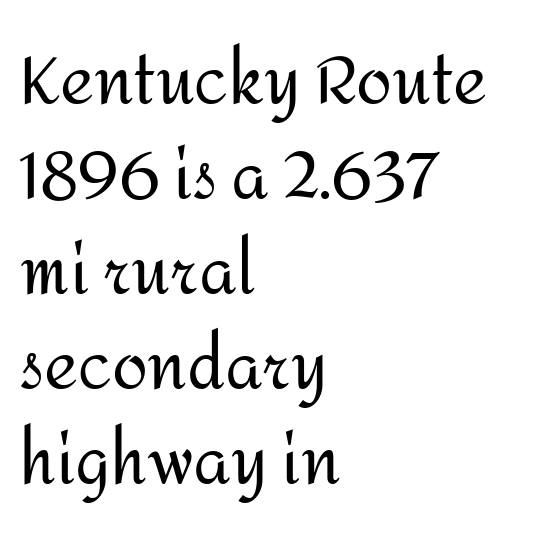
Q: Is the text bold? A: No.
Q: Is the text italic (slanted)? A: No, it is upright.
Q: Is the typeface a serif or a sans-serif typeface? A: Sans-serif.
Q: Is the text underlined? A: No.
Q: How is the paragraph aligned? A: Left-aligned.
Q: Is the spacing between letters normal or unusually wide? A: Normal.
Q: Is the spacing between lines tight, normal or loose? A: Normal.
Q: Width (condensed, normal, or wide)? A: Normal.
Q: Stroke contrast? A: Medium.
Q: x-height? A: Medium.
Q: Monospaced? A: No.
